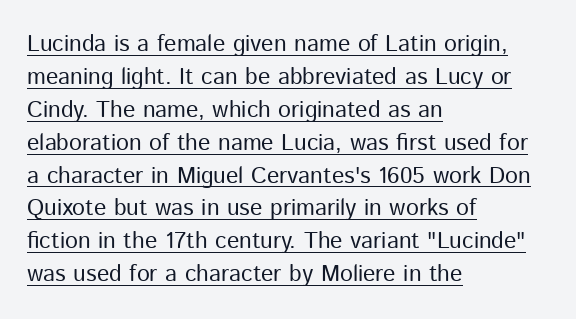
{"italic": "no", "bold": "no", "underline": "yes", "align": "left", "line_spacing": "normal", "line_spacing_ratio": 1.43, "letter_spacing": "normal", "letter_spacing_em": 0.0, "glyph_px": 23}
